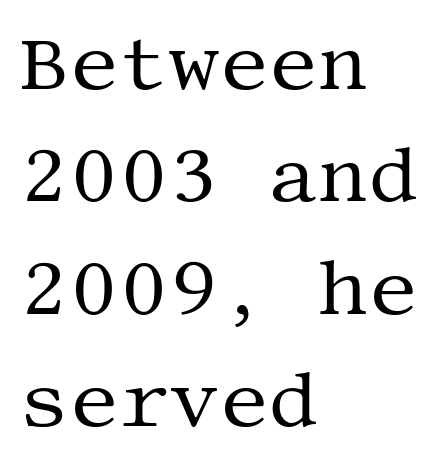
The image shows 78 px regular-weight serif type, upright; set left-aligned, normal line spacing (1.44x), normal letter spacing, not underlined; medium stroke contrast and a large x-height.
